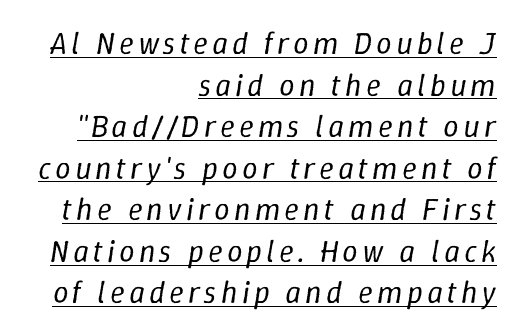
Q: Is the text bold? A: No.
Q: Is the text italic (slanted)? A: Yes, it leans right by about 9 degrees.
Q: Is the text underlined? A: Yes.
Q: How is the paragraph aligned? A: Right-aligned.
Q: Is the spacing between lines tight, normal or loose? A: Normal.
Q: Width (condensed, normal, or wide)? A: Normal.
Q: Stroke contrast? A: Low.
Q: x-height? A: Medium.
Q: Monospaced? A: No.
